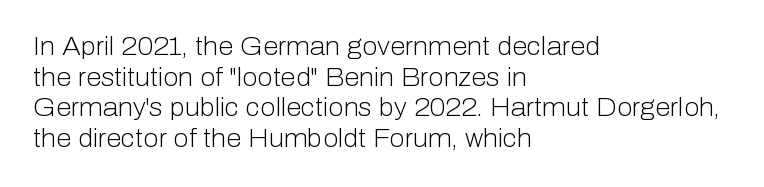
The letters look calm and open, with moderate or lighter stems. Descenders are the only things crossing below the line. Left-aligned paragraph, ragged on the right. Short note: letters normally spaced.
